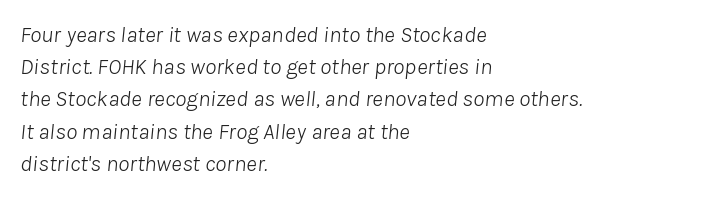
{"italic": "yes", "lean": "right", "slant_degrees": 8, "bold": "no", "underline": "no", "align": "left", "line_spacing": "normal", "line_spacing_ratio": 1.4, "letter_spacing": "normal", "letter_spacing_em": 0.0, "glyph_px": 23}
